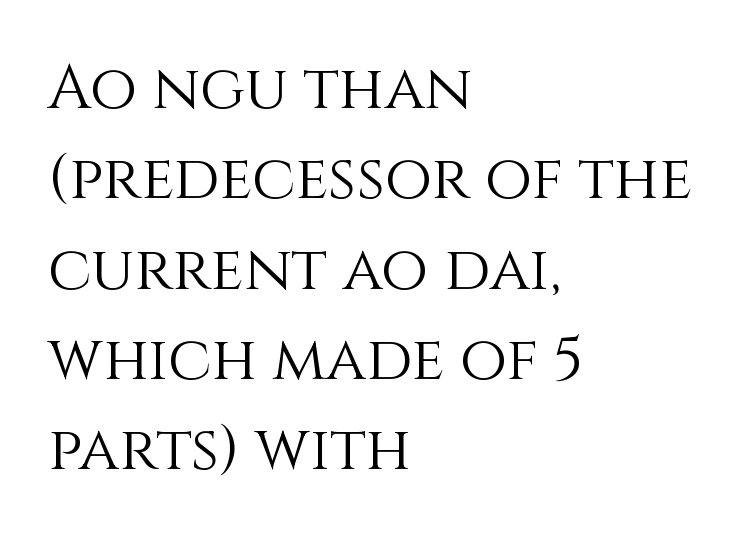
The image shows 61 px light type, upright; set left-aligned, normal line spacing (1.48x), normal letter spacing, not underlined; medium stroke contrast and a large x-height.
